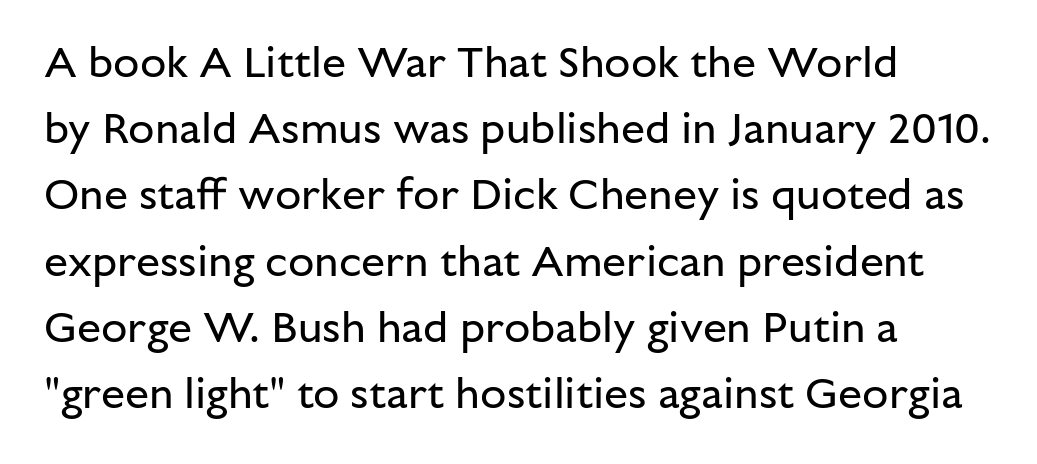
Is this a fixed-width face? No — the glyphs have proportional, varying widths. Lines of text with bare space underneath. Ordinary non-slanted type is in use. Weight class: somewhere from thin through regular.
